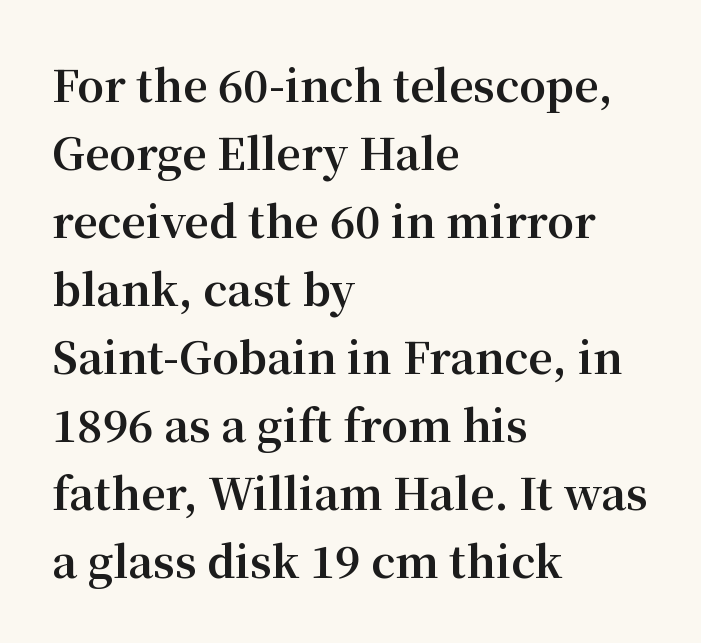
Q: Is the text bold? A: Yes.
Q: Is the text italic (slanted)? A: No, it is upright.
Q: Is the typeface a serif or a sans-serif typeface? A: Serif.
Q: Is the text underlined? A: No.
Q: How is the paragraph aligned? A: Left-aligned.
Q: Is the spacing between letters normal or unusually wide? A: Normal.
Q: Is the spacing between lines tight, normal or loose? A: Normal.
Q: Width (condensed, normal, or wide)? A: Normal.
Q: Stroke contrast? A: Medium.
Q: x-height? A: Medium.
Q: Monospaced? A: No.
